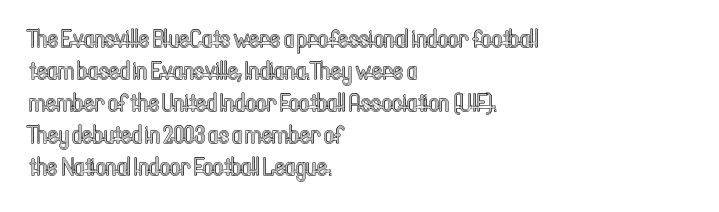
The image shows 25 px text type, upright; set left-aligned, normal line spacing (1.28x), normal letter spacing, not underlined.
